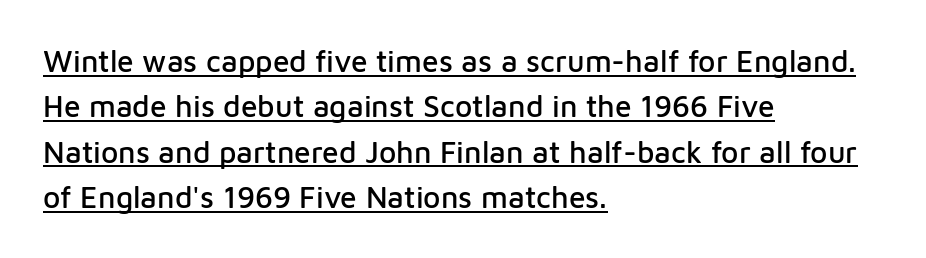
The image shows 30 px sans-serif type, upright; set left-aligned, normal line spacing (1.51x), normal letter spacing, underlined; low stroke contrast and a medium x-height.
